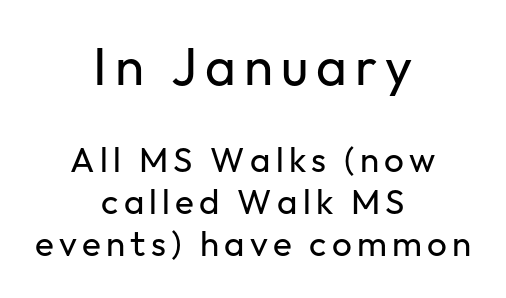
Q: Is the text bold? A: No.
Q: Is the text italic (slanted)? A: No, it is upright.
Q: Is the typeface a serif or a sans-serif typeface? A: Sans-serif.
Q: Is the text underlined? A: No.
Q: How is the paragraph aligned? A: Centered.
Q: Which block of text is set in a larger size, the first (top) or the second (bottom)? A: The first (top) one.
Q: Width (condensed, normal, or wide)? A: Normal.
Q: Stroke contrast? A: Low.
Q: x-height? A: Medium.
Q: Monospaced? A: No.
